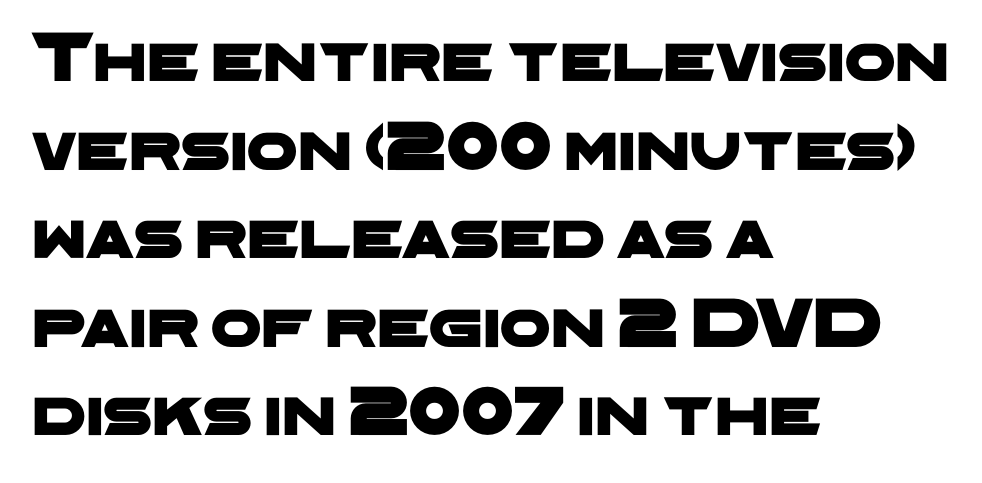
The image shows 72 px wide sans-serif type; set left-aligned, line spacing 1.23x, normal letter spacing, not underlined; low stroke contrast and a medium x-height.
